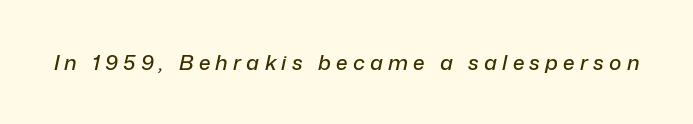
Q: Is the text italic (slanted)? A: Yes, it leans right by about 12 degrees.
Q: Is the text underlined? A: No.
Q: Is the spacing between letters normal or unusually wide? A: Unusually wide.
